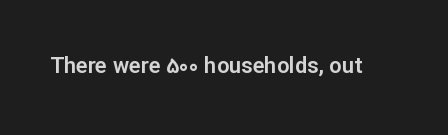
{"italic": "no", "underline": "no", "letter_spacing": "normal", "letter_spacing_em": 0.0, "glyph_px": 22}
